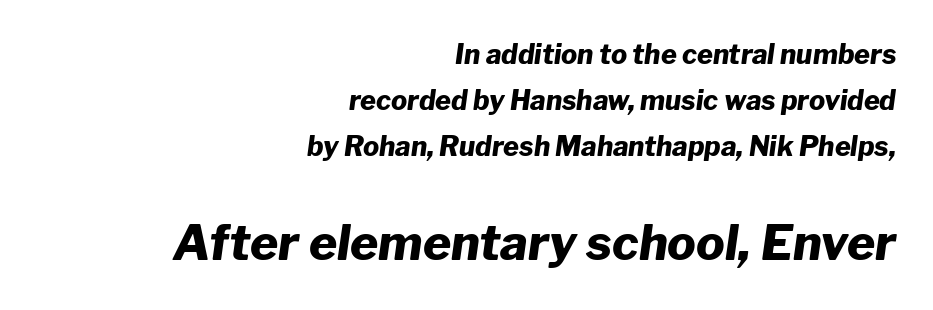
Q: Is the text bold? A: Yes.
Q: Is the text italic (slanted)? A: Yes, it leans right by about 8 degrees.
Q: Is the text underlined? A: No.
Q: How is the paragraph aligned? A: Right-aligned.
Q: Is the spacing between letters normal or unusually wide? A: Normal.
Q: Is the spacing between lines tight, normal or loose? A: Normal.
Q: Which block of text is set in a larger size, the first (top) or the second (bottom)? A: The second (bottom) one.
Q: Width (condensed, normal, or wide)? A: Normal.
Q: Stroke contrast? A: Low.
Q: x-height? A: Medium.
Q: Monospaced? A: No.
